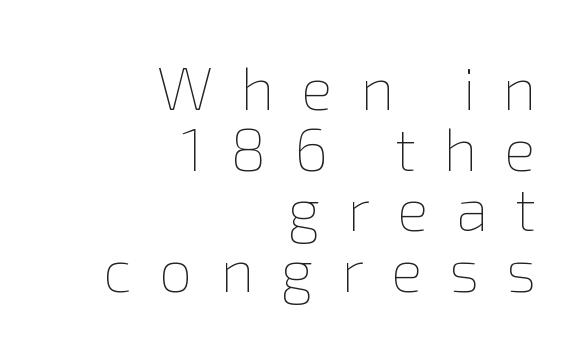
The image shows 60 px thin type, upright; set right-aligned, tight line spacing (1.01x), unusually wide letter spacing (+0.45 em), not underlined; a medium x-height.
